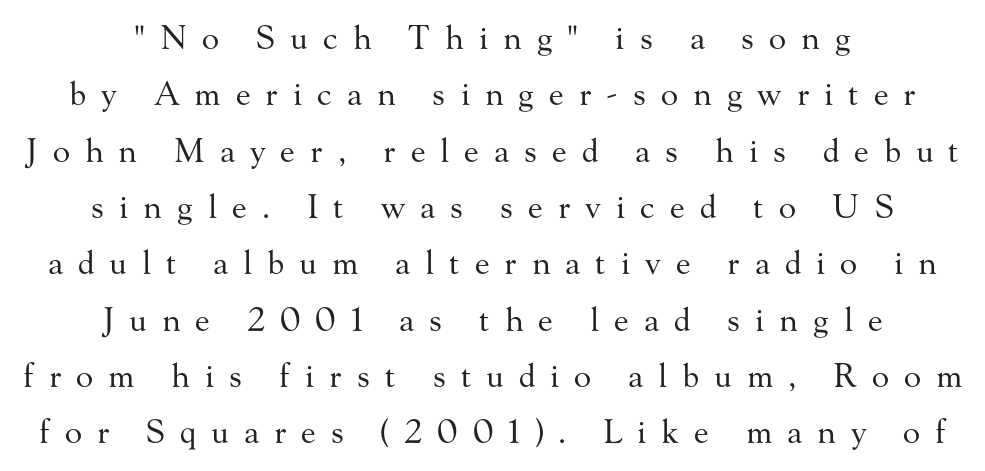
The string is rendered with underlining switched off. These lines are composed in type with serifs. A roman cut, with each character standing at attention. Heaviness? Minimal to ordinary, like unemphasized prose. Tracking here is generous; glyphs stand well apart from one another. The letters advance in unequal steps, a hallmark of proportional type.
